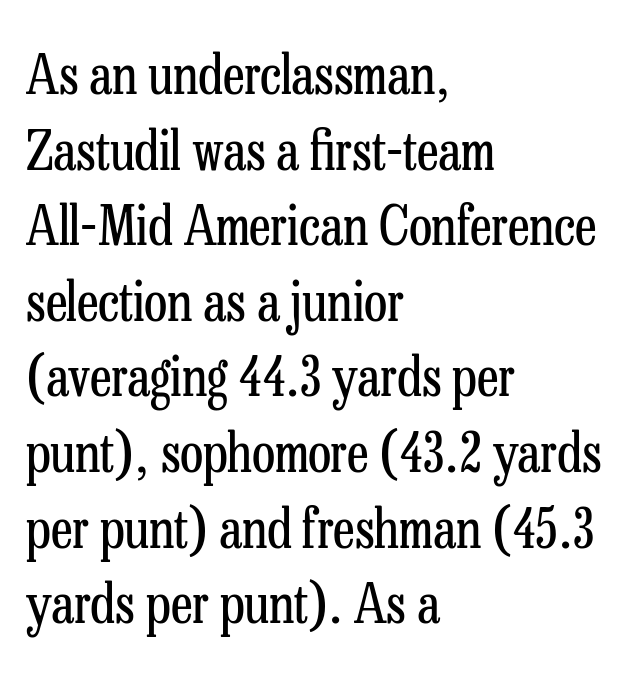
{"serif": "yes", "italic": "no", "bold": "no", "weight": "regular", "width": "condensed", "stroke_contrast": "low", "x_height": "medium", "monospaced": "no", "underline": "no", "align": "left", "line_spacing": "normal", "line_spacing_ratio": 1.4, "letter_spacing": "normal", "letter_spacing_em": 0.0, "glyph_px": 54}
